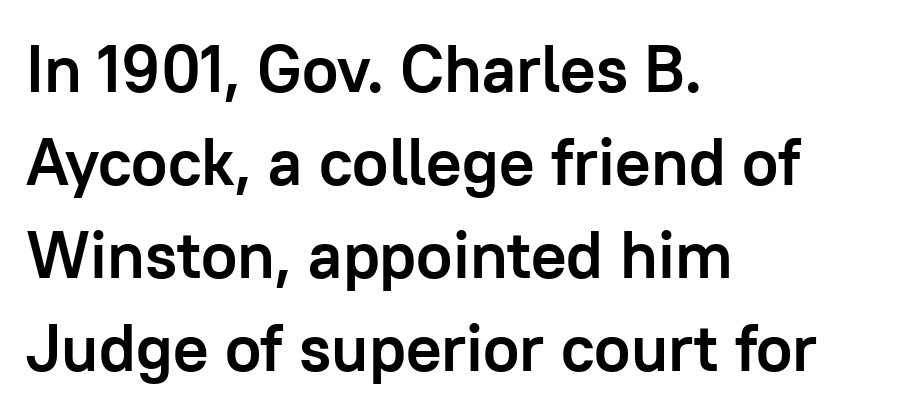
Glance below the letters and you will spot only blank space. Casual observation: everything's shoved over to the left. This rendering employs a face without finishing strokes, i.e., a sans-serif. The passage shown is typed in a proportional face where columns would drift. The rendering keeps characters at their native spacing.
